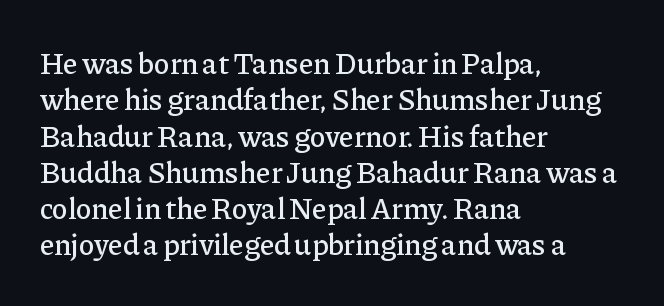
Q: Is the text italic (slanted)? A: No, it is upright.
Q: Is the typeface a serif or a sans-serif typeface? A: Serif.
Q: Is the text underlined? A: No.
Q: How is the paragraph aligned? A: Left-aligned.
Q: Is the spacing between letters normal or unusually wide? A: Normal.
Q: Width (condensed, normal, or wide)? A: Normal.
Q: Stroke contrast? A: Low.
Q: x-height? A: Medium.
Q: Monospaced? A: No.
